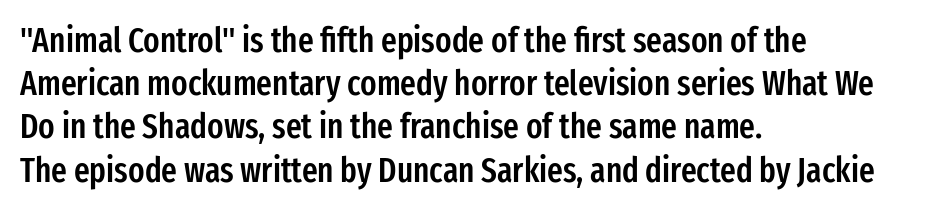
The foot of each line stays bare and open. These lines carry some extra weight — a demibold, not a full bold. This sample uses an upright cut, with every glyph sitting square on the baseline. Each new line begins a customary step beneath the previous one.
